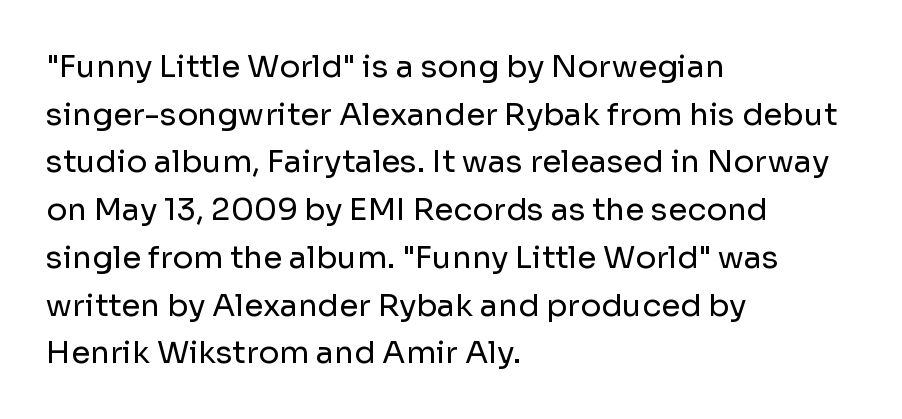
The image shows 31 px regular-weight sans-serif type, upright; set left-aligned, normal line spacing (1.54x), normal letter spacing, not underlined; low stroke contrast and a medium x-height.
